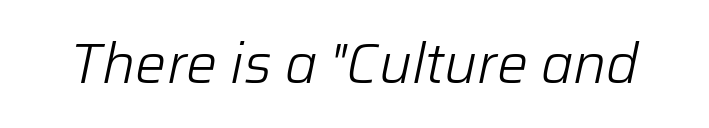
{"italic": "yes", "lean": "right", "slant_degrees": 12, "bold": "no", "weight": "light", "width": "normal", "stroke_contrast": "low", "x_height": "medium", "monospaced": "no", "underline": "no", "letter_spacing": "normal", "letter_spacing_em": 0.0, "glyph_px": 55}
